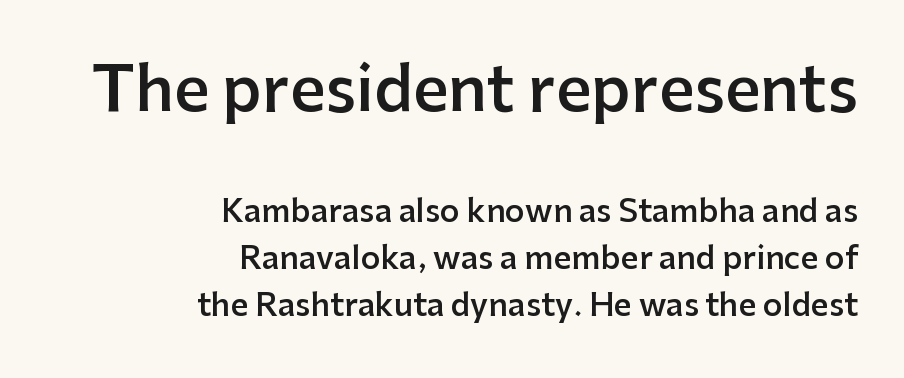
{"serif": "no", "italic": "no", "bold": "semi", "weight": "semibold", "width": "normal", "stroke_contrast": "low", "x_height": "medium", "monospaced": "no", "underline": "no", "align": "right", "line_spacing": "normal", "line_spacing_ratio": 1.51, "letter_spacing": "normal", "letter_spacing_em": 0.0, "larger_block": "first", "size_ratio": 2.0, "glyph_px": 62}
